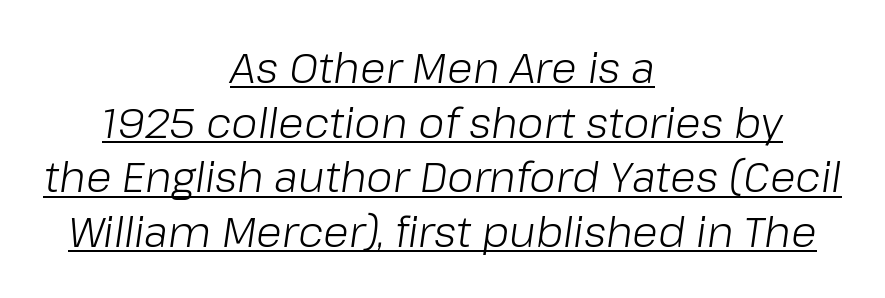
{"italic": "yes", "lean": "right", "slant_degrees": 8, "bold": "no", "weight": "light", "width": "normal", "stroke_contrast": "low", "x_height": "medium", "monospaced": "no", "underline": "yes", "align": "center", "line_spacing": "normal", "line_spacing_ratio": 1.3, "letter_spacing": "normal", "letter_spacing_em": 0.0, "glyph_px": 42}
